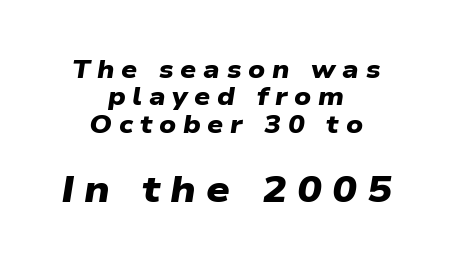
Q: Is the text bold? A: Yes.
Q: Is the typeface a serif or a sans-serif typeface? A: Sans-serif.
Q: Is the text underlined? A: No.
Q: How is the paragraph aligned? A: Centered.
Q: Is the spacing between letters normal or unusually wide? A: Unusually wide.
Q: Is the spacing between lines tight, normal or loose? A: Tight.
Q: Which block of text is set in a larger size, the first (top) or the second (bottom)? A: The second (bottom) one.
Q: Width (condensed, normal, or wide)? A: Wide.
Q: Stroke contrast? A: Low.
Q: x-height? A: Medium.
Q: Monospaced? A: No.
